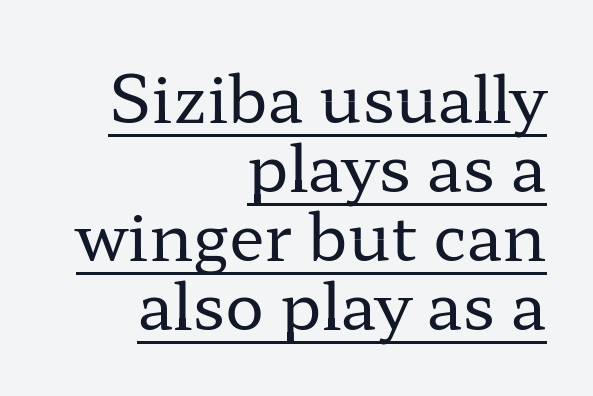
The image shows 65 px regular-weight, wide serif type, upright; set right-aligned, tight line spacing (1.06x), normal letter spacing, underlined; low stroke contrast and a medium x-height.
